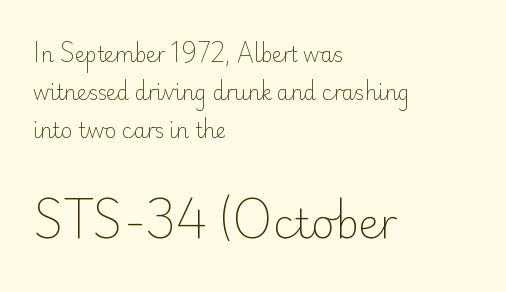
Q: Is the text bold? A: No.
Q: Is the text italic (slanted)? A: No, it is upright.
Q: Is the typeface a serif or a sans-serif typeface? A: Sans-serif.
Q: Is the text underlined? A: No.
Q: How is the paragraph aligned? A: Left-aligned.
Q: Is the spacing between letters normal or unusually wide? A: Normal.
Q: Is the spacing between lines tight, normal or loose? A: Loose.
Q: Which block of text is set in a larger size, the first (top) or the second (bottom)? A: The second (bottom) one.
Q: Width (condensed, normal, or wide)? A: Normal.
Q: Stroke contrast? A: Low.
Q: x-height? A: Small.
Q: Monospaced? A: No.
